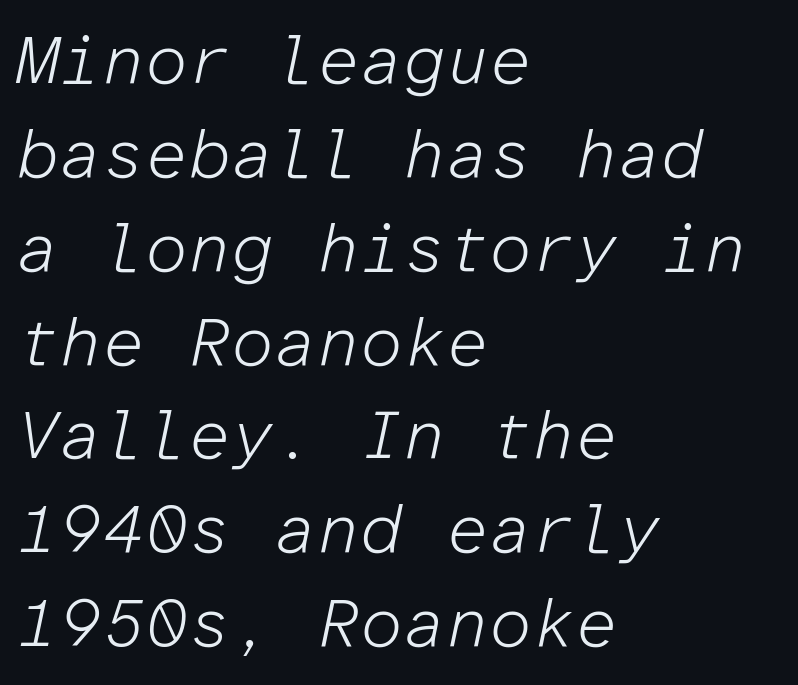
Q: Is the text bold? A: No.
Q: Is the text italic (slanted)? A: Yes, it leans right by about 12 degrees.
Q: Is the text underlined? A: No.
Q: How is the paragraph aligned? A: Left-aligned.
Q: Is the spacing between letters normal or unusually wide? A: Normal.
Q: Is the spacing between lines tight, normal or loose? A: Normal.
Q: Width (condensed, normal, or wide)? A: Normal.
Q: Stroke contrast? A: Low.
Q: x-height? A: Medium.
Q: Monospaced? A: Yes.
